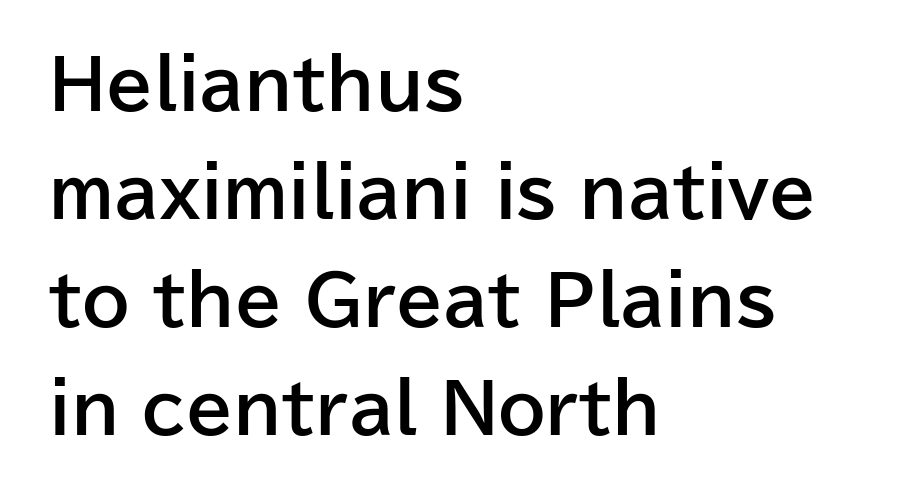
The image shows 68 px bold sans-serif type, upright; set left-aligned, normal line spacing (1.59x), normal letter spacing, not underlined; low stroke contrast and a medium x-height.
